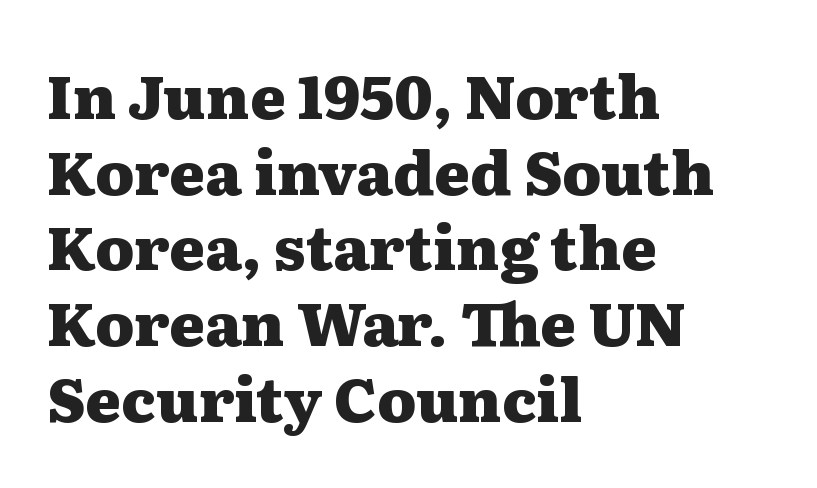
{"serif": "yes", "italic": "no", "bold": "yes", "weight": "heavy", "width": "wide", "stroke_contrast": "medium", "x_height": "medium", "monospaced": "no", "underline": "no", "align": "left", "line_spacing_ratio": 1.24, "letter_spacing": "normal", "letter_spacing_em": 0.0, "glyph_px": 61}
